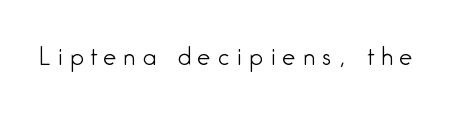
The letterforms sit at book weight or below. Letters rest on an invisible, unmarked baseline. You could only call the tracking loose — the letters float apart. Style check: upright.
